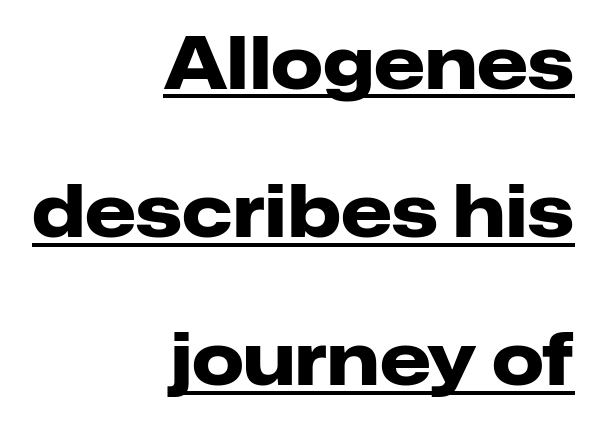
Strong, thick strokes mark this as bold type. Posture: upright roman. Characters follow at the spacing the type designer built in. Loosely led — the rows are spread out. Line ends are locked; line starts wander. Typographically, this falls in the sans-serif category.
